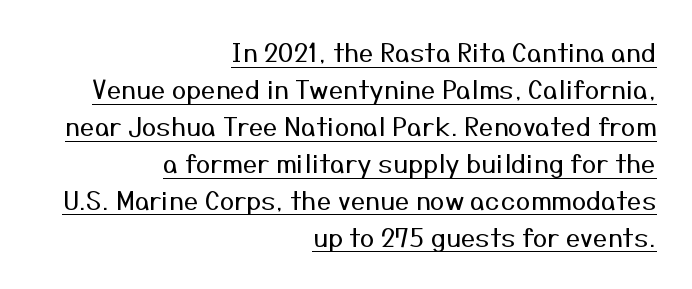
{"italic": "no", "bold": "no", "underline": "yes", "align": "right", "line_spacing": "normal", "line_spacing_ratio": 1.42, "letter_spacing": "normal", "letter_spacing_em": 0.0, "glyph_px": 26}
